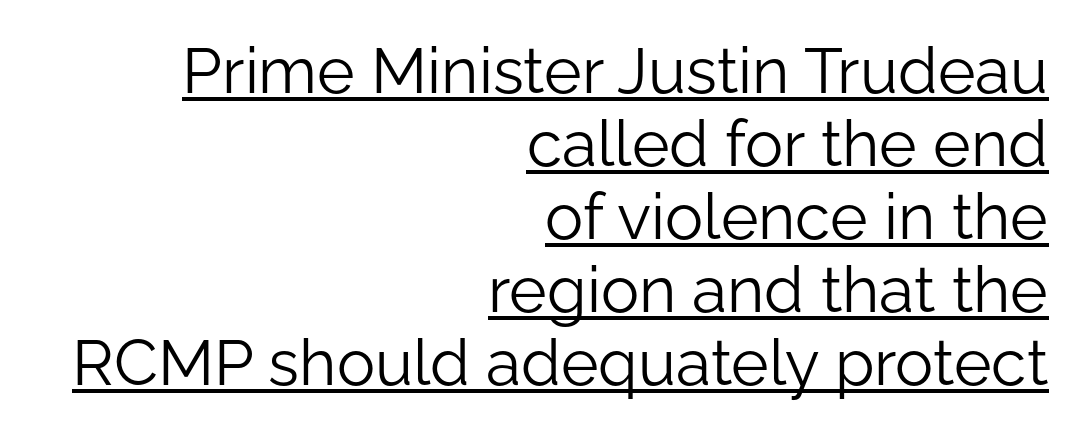
{"serif": "no", "italic": "no", "bold": "no", "weight": "light", "width": "normal", "stroke_contrast": "low", "x_height": "medium", "monospaced": "no", "underline": "yes", "align": "right", "line_spacing": "tight", "line_spacing_ratio": 1.14, "letter_spacing": "normal", "letter_spacing_em": 0.0, "glyph_px": 64}
